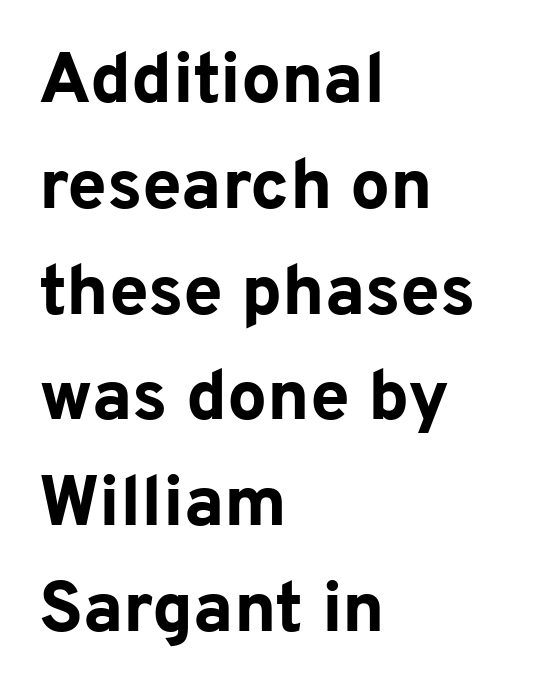
The passage shown is not underscored anywhere. The letters advance in unequal steps, a hallmark of proportional type. Does the leading feel generous? No, just average. Bold? Absolutely — the strokes are thick and heavy.
